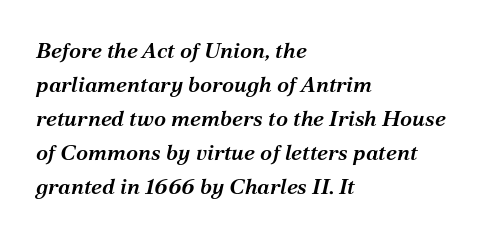
Q: Is the text bold? A: Semi-bold.
Q: Is the text italic (slanted)? A: Yes, it leans right by about 12 degrees.
Q: Is the text underlined? A: No.
Q: How is the paragraph aligned? A: Left-aligned.
Q: Is the spacing between letters normal or unusually wide? A: Normal.
Q: Is the spacing between lines tight, normal or loose? A: Normal.
